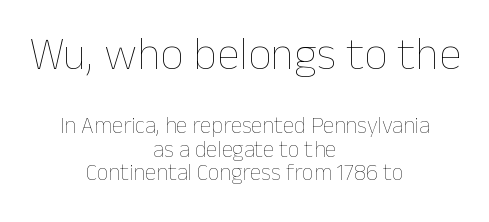
The rendering keeps characters at their native spacing. The earlier block is typeset at a bigger size than the later block. Character widths vary here, with narrow letters taking less room than wide ones. The paragraph has two soft edges and a firm central axis.
